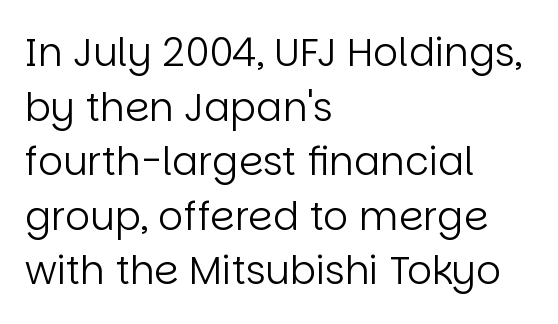
{"serif": "no", "italic": "no", "bold": "no", "weight": "regular", "width": "normal", "stroke_contrast": "low", "x_height": "large", "monospaced": "no", "underline": "no", "align": "left", "line_spacing": "normal", "line_spacing_ratio": 1.4, "letter_spacing": "normal", "letter_spacing_em": 0.0, "glyph_px": 39}
